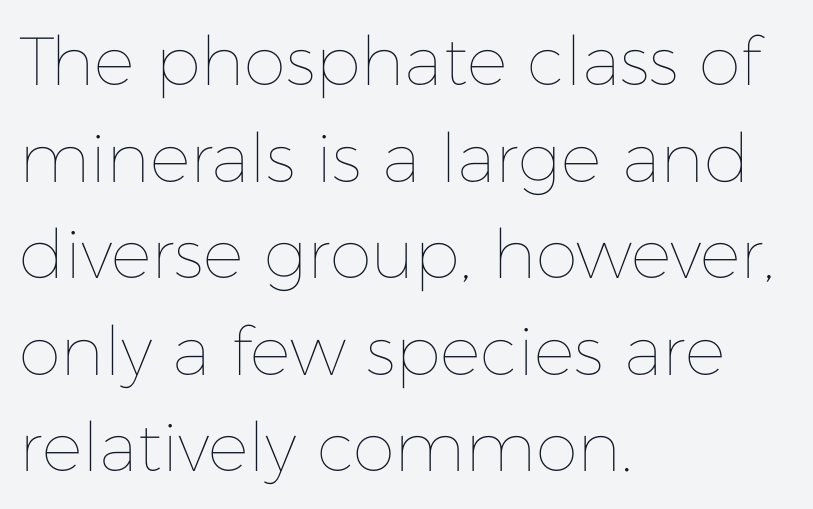
The type sits square on the baseline with zero lean. Baseline-to-baseline distance is the conventional proportion of letter height. The type is set solid horizontally, with unmodified tracking. Each line starts at the same left margin while the right side varies. A quiet, ordinary-to-light weight characterises the typeface.
